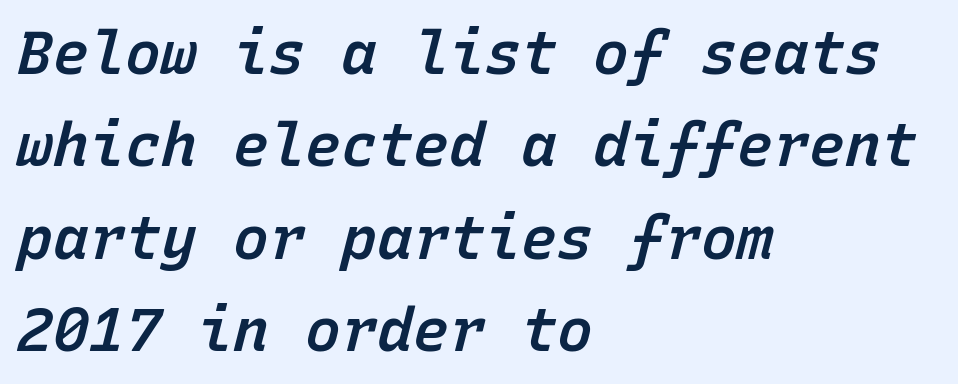
Line spacing here is normal. The letterforms sit shoulder to shoulder at normal distance. Compared with ordinary roman type, these characters are visibly tilted. In CSS terms this would be text-align: left. Lines of text with bare space underneath. I'd describe the lettering as semibold — firm but not a full bold.
